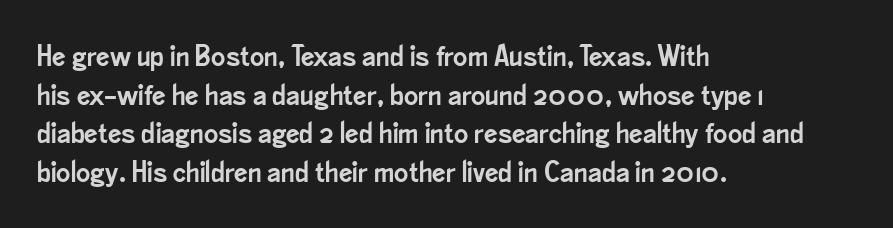
The image shows 30 px condensed sans-serif type, upright; set left-aligned, normal line spacing (1.29x), normal letter spacing, not underlined; low stroke contrast and a small x-height.
